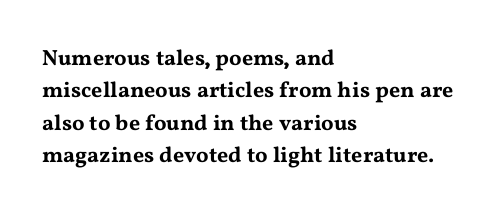
{"italic": "no", "underline": "no", "align": "left", "line_spacing": "normal", "line_spacing_ratio": 1.47, "letter_spacing": "normal", "letter_spacing_em": 0.0, "glyph_px": 22}
